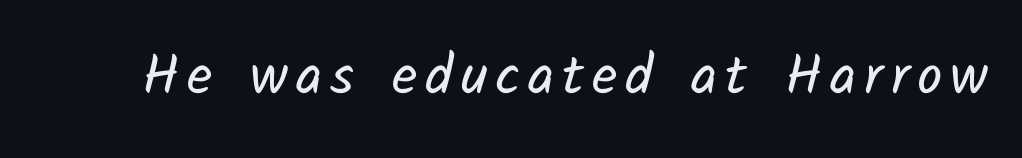
Weight: not bold — regular or lighter. Character widths vary here, with narrow letters taking less room than wide ones. A bare baseline throughout the passage. The type family on display is of the sans-serif kind.
